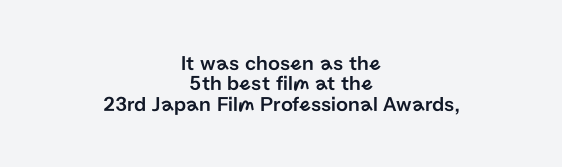
{"italic": "no", "underline": "no", "align": "center", "line_spacing": "tight", "line_spacing_ratio": 0.97, "letter_spacing": "normal", "letter_spacing_em": 0.0, "glyph_px": 21}
